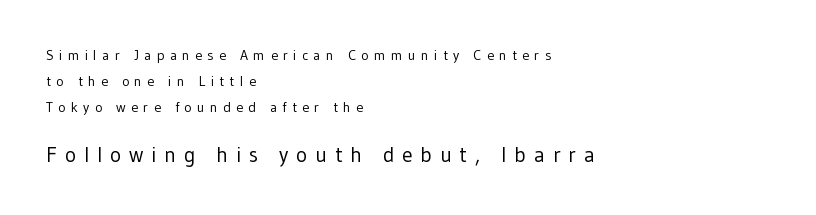
Glyph-to-glyph distance is far greater than everyday printed text. Whoever set this made the second block the dominant, larger element. The font sits on the lighter half of the weight spectrum, regular included. This sample uses an upright cut, with every glyph sitting square on the baseline. Which margin do the lines hug? The left one — the right edge is uneven.
